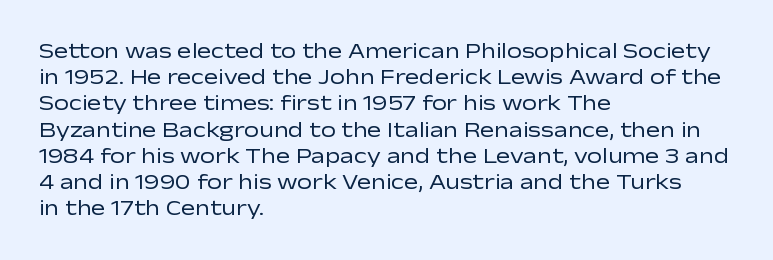
{"italic": "no", "bold": "no", "underline": "no", "align": "left", "line_spacing": "normal", "line_spacing_ratio": 1.25, "letter_spacing": "normal", "letter_spacing_em": 0.0, "glyph_px": 21}
